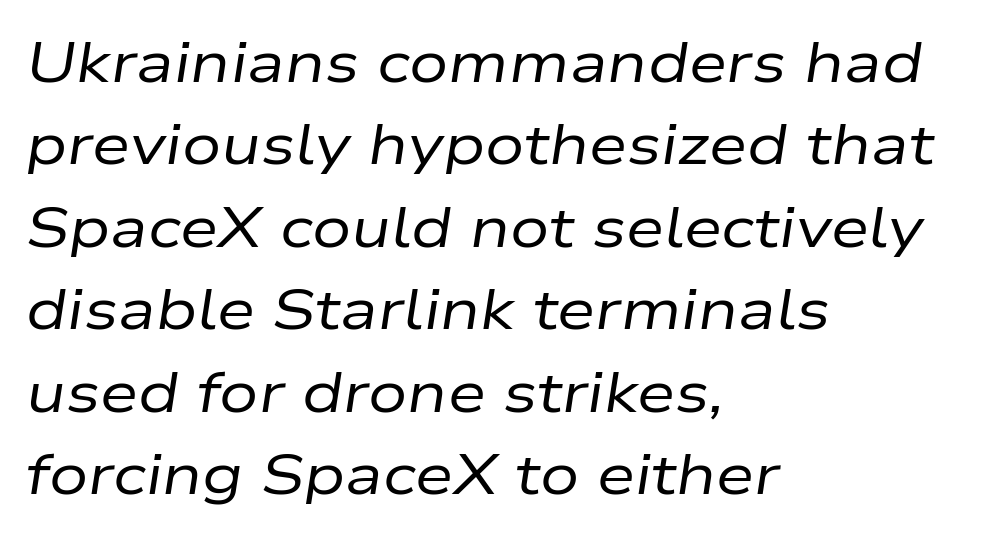
The image shows 55 px regular-weight, wide type, italic (leaning right); set left-aligned, normal line spacing (1.5x), normal letter spacing, not underlined; low stroke contrast and a medium x-height.
